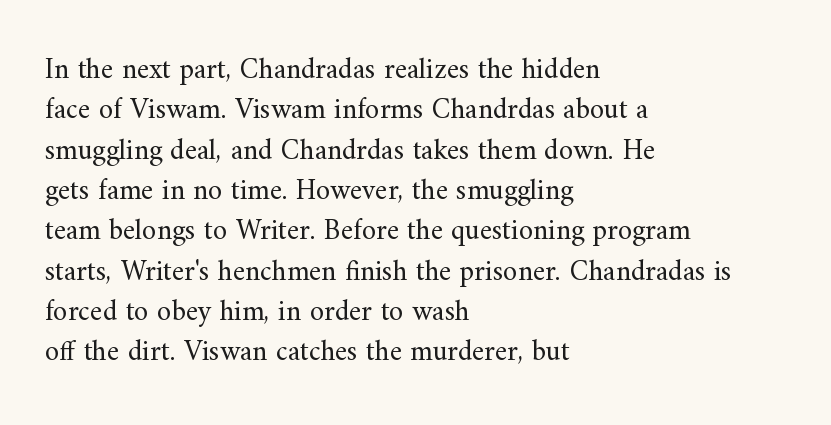
The image shows 29 px regular-weight serif type, upright; set left-aligned, normal line spacing (1.39x), normal letter spacing, not underlined; medium stroke contrast and a small x-height.
